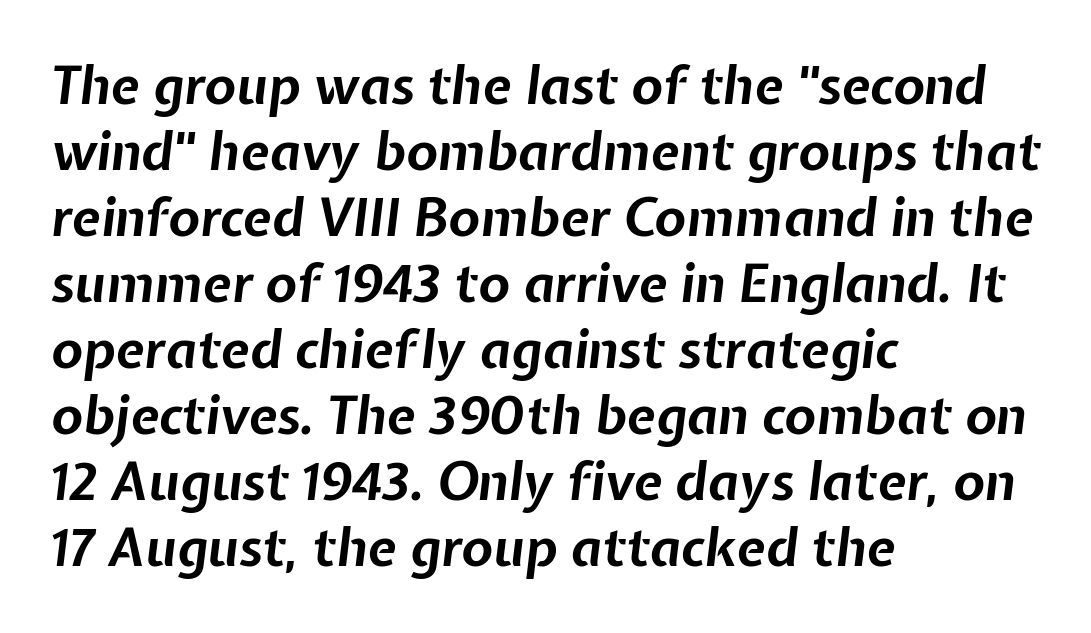
Q: Is the text bold? A: Yes.
Q: Is the text italic (slanted)? A: Yes, it leans right by about 7 degrees.
Q: Is the text underlined? A: No.
Q: How is the paragraph aligned? A: Left-aligned.
Q: Is the spacing between letters normal or unusually wide? A: Normal.
Q: Is the spacing between lines tight, normal or loose? A: Normal.
Q: Width (condensed, normal, or wide)? A: Normal.
Q: Stroke contrast? A: Low.
Q: x-height? A: Medium.
Q: Monospaced? A: No.
